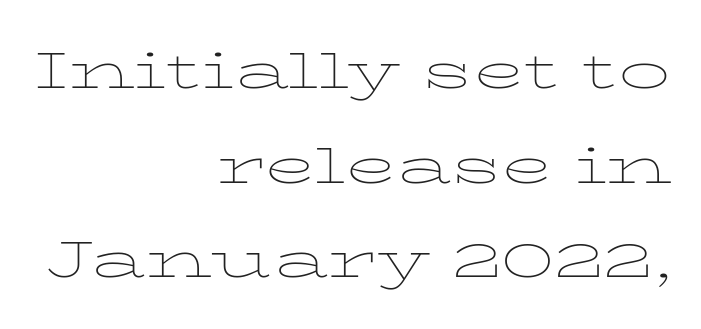
The image shows 52 px thin, wide serif type, upright; set right-aligned, line spacing 1.82x, normal letter spacing, not underlined; low stroke contrast and a medium x-height.
